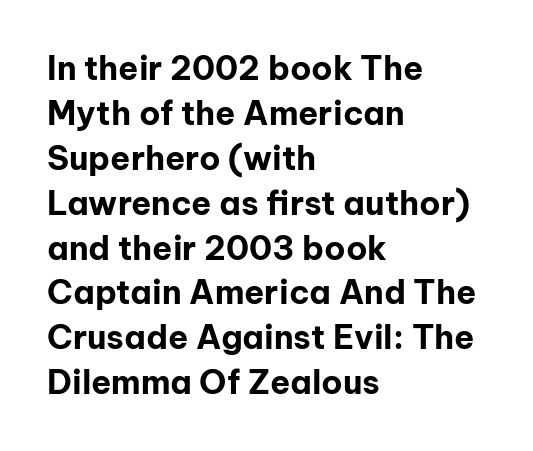
The image shows 33 px bold sans-serif type, upright; set left-aligned, normal line spacing (1.36x), normal letter spacing, not underlined; low stroke contrast and a medium x-height.
